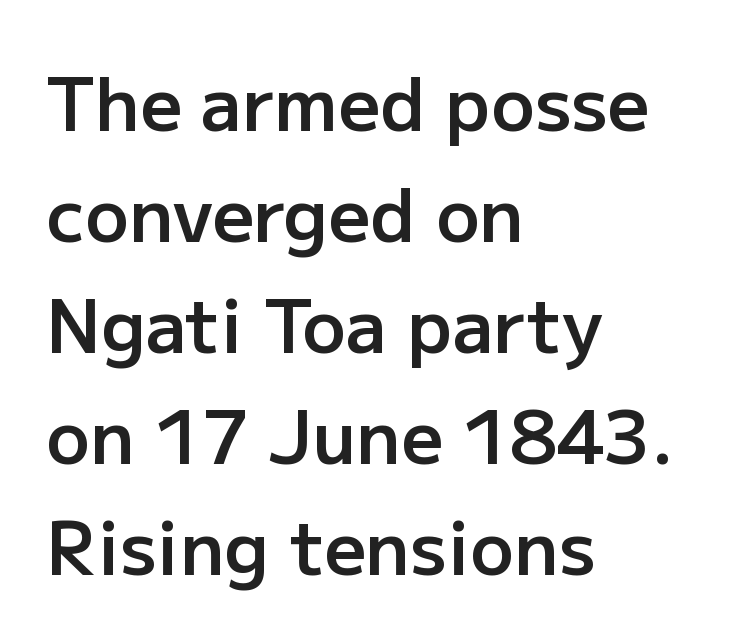
Nothing sits at the stroke ends, so this counts as sans-serif. A semibold gives these letters moderate extra thickness, short of bold. If you drew a line through each stem, it would be perfectly vertical. Note the varied advance widths — an 'i' is clearly narrower than an 'm'.
